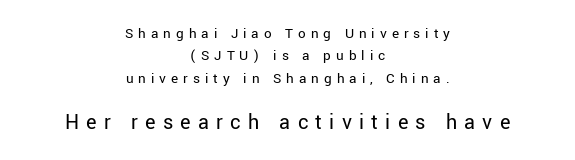
Q: Is the text bold? A: No.
Q: Is the text italic (slanted)? A: No, it is upright.
Q: Is the text underlined? A: No.
Q: How is the paragraph aligned? A: Centered.
Q: Is the spacing between letters normal or unusually wide? A: Unusually wide.
Q: Is the spacing between lines tight, normal or loose? A: Normal.
Q: Which block of text is set in a larger size, the first (top) or the second (bottom)? A: The second (bottom) one.
